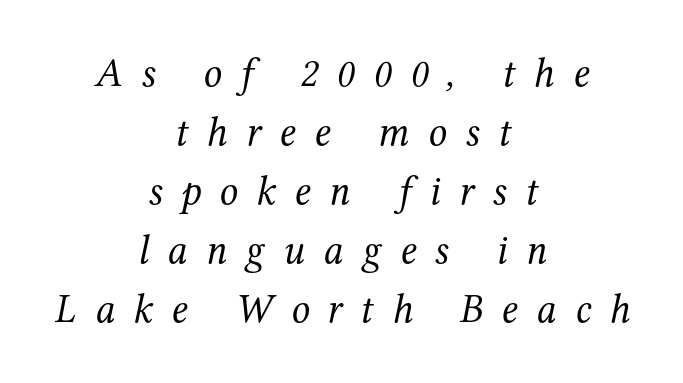
The image shows 41 px regular-weight serif type, italic (leaning right); set centered, normal line spacing (1.44x), unusually wide letter spacing (+0.45 em), not underlined; medium stroke contrast and a medium x-height.
